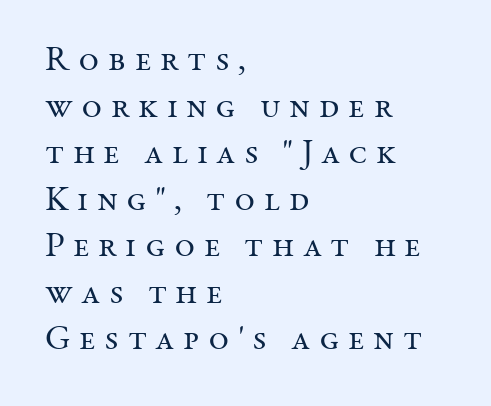
Summary of vertical rhythm: regular, with standard interline spacing. You could not count columns in this text — the font is proportionally spaced. Short note: letters widely spaced. Vertical strokes here are truly vertical.
